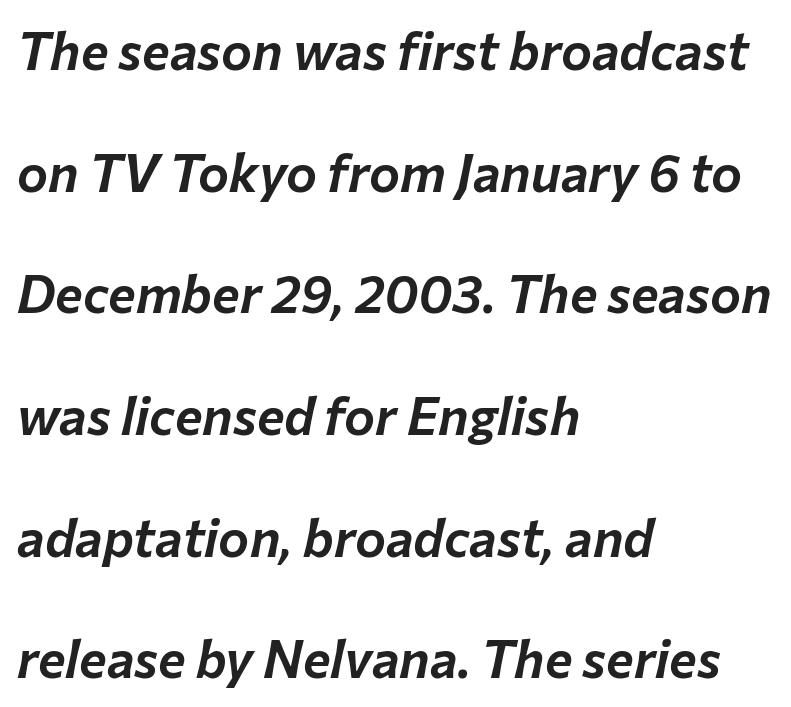
{"italic": "yes", "lean": "right", "slant_degrees": 12, "width": "normal", "stroke_contrast": "low", "x_height": "medium", "monospaced": "no", "underline": "no", "align": "left", "line_spacing": "loose", "line_spacing_ratio": 2.34, "letter_spacing": "normal", "letter_spacing_em": 0.0, "glyph_px": 52}
